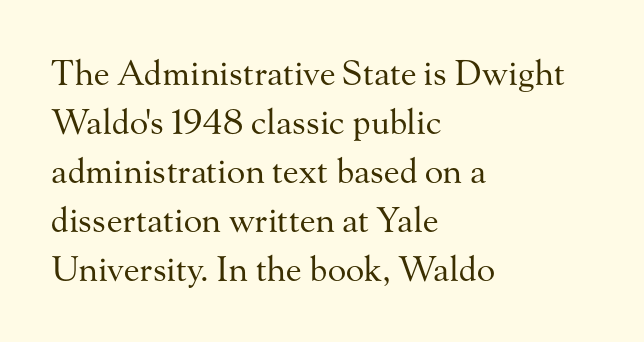
Here the designer chose a conventional face with non-uniform glyph widths. The block of text has a typical density, with ordinary space between rows. The font sits on the lighter half of the weight spectrum, regular included. Glance below the letters and you will spot only blank space. This rendering leaves character spacing at its baseline value.
